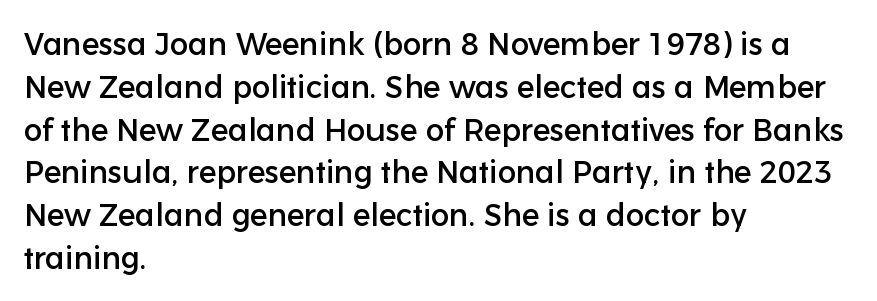
Q: Is the text italic (slanted)? A: No, it is upright.
Q: Is the typeface a serif or a sans-serif typeface? A: Sans-serif.
Q: Is the text underlined? A: No.
Q: How is the paragraph aligned? A: Left-aligned.
Q: Is the spacing between letters normal or unusually wide? A: Normal.
Q: Is the spacing between lines tight, normal or loose? A: Normal.
Q: Width (condensed, normal, or wide)? A: Normal.
Q: Stroke contrast? A: Low.
Q: x-height? A: Medium.
Q: Monospaced? A: No.
